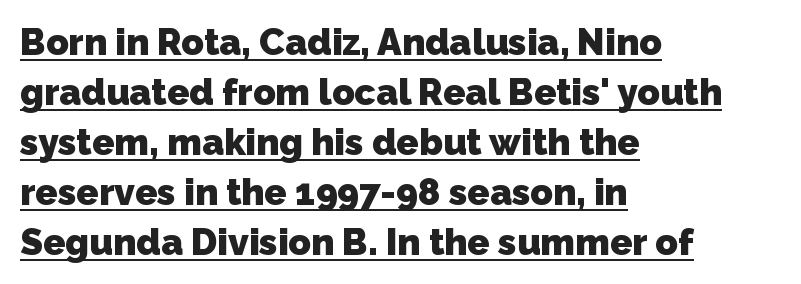
The face used here is a sans, in the tradition of grotesques and geometrics. The passage shown is emphatically bold. Each line starts at the same left margin while the right side varies. Compared with typical body copy, the letter spacing here is the same. These characters rest on top of a visible drawn line.
